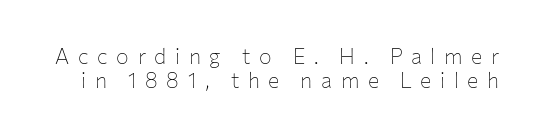
Each new line begins almost immediately beneath the previous one. The zone under the glyphs is completely vacant. Upright lettering throughout. Honestly, the letter spacing is so wide it's the main thing you notice. Ink coverage per letter is moderate at most.
